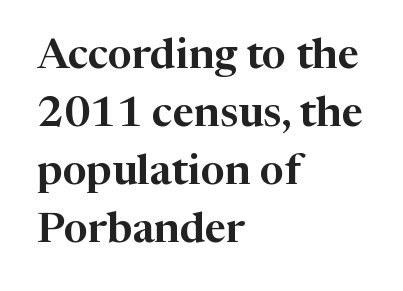
The image shows 42 px serif type, upright; set left-aligned, normal line spacing (1.38x), normal letter spacing, not underlined; high stroke contrast and a medium x-height.
